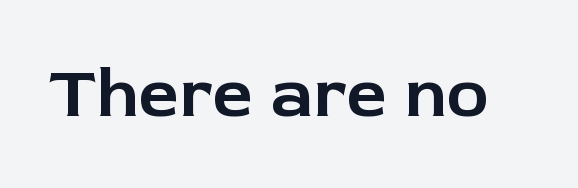
{"serif": "no", "italic": "no", "width": "normal", "stroke_contrast": "low", "x_height": "medium", "monospaced": "no", "underline": "no", "letter_spacing": "normal", "letter_spacing_em": 0.0, "glyph_px": 71}
